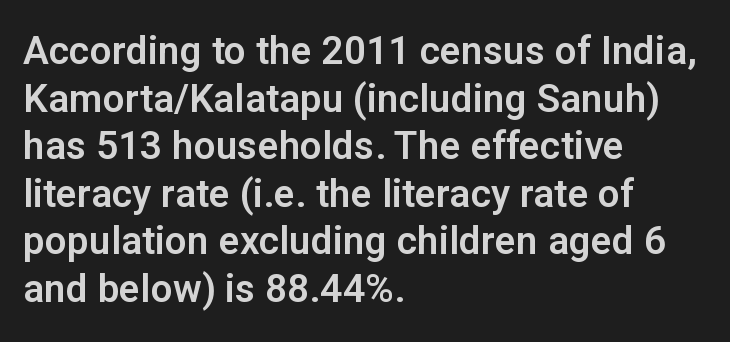
Q: Is the text italic (slanted)? A: No, it is upright.
Q: Is the typeface a serif or a sans-serif typeface? A: Sans-serif.
Q: Is the text underlined? A: No.
Q: How is the paragraph aligned? A: Left-aligned.
Q: Is the spacing between letters normal or unusually wide? A: Normal.
Q: Width (condensed, normal, or wide)? A: Normal.
Q: Stroke contrast? A: Low.
Q: x-height? A: Medium.
Q: Monospaced? A: No.
